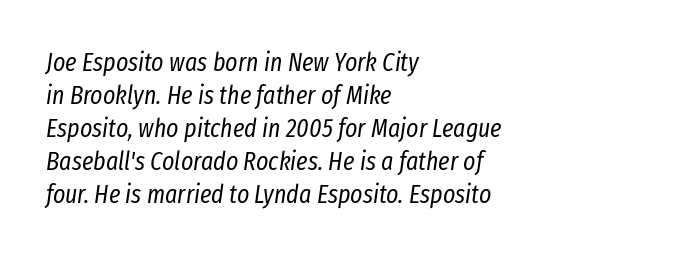
Q: Is the text bold? A: No.
Q: Is the text italic (slanted)? A: Yes, it leans right by about 8 degrees.
Q: Is the text underlined? A: No.
Q: How is the paragraph aligned? A: Left-aligned.
Q: Is the spacing between letters normal or unusually wide? A: Normal.
Q: Is the spacing between lines tight, normal or loose? A: Normal.
